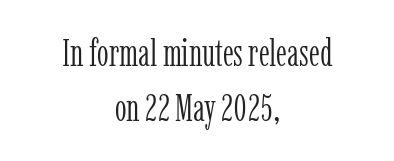
Every stem runs plumb, perpendicular to the baseline. Glyph-to-glyph distance matches everyday printed text. Has an underline been added? It has not. The whitespace from short lines is split evenly between both sides. The line-height multiplier appears to be the usual default. Proportional: the letters do not fall into vertical columns.
